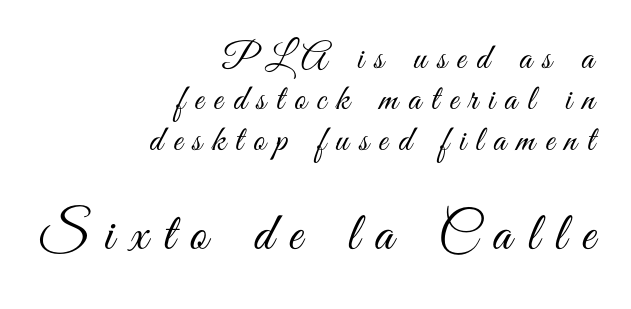
The image shows 54 px light, condensed sans-serif type; set right-aligned, tight line spacing (1.14x), unusually wide letter spacing (+0.29 em), not underlined; the second (bottom) block is 1.5x larger; medium stroke contrast and a small x-height.
